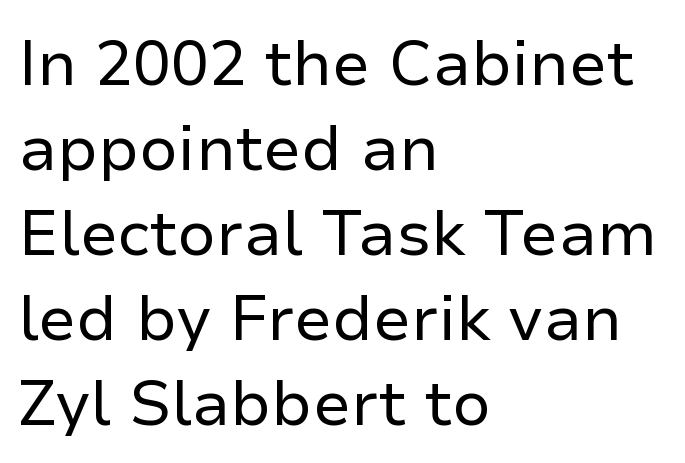
The lines in this sample share a left origin and differ only in where they stop. The zone under the glyphs is completely vacant. Is this a fixed-width face? No — the glyphs have proportional, varying widths. The face used here is a sans, in the tradition of grotesques and geometrics. A quiet, ordinary-to-light weight characterises the typeface. Ascenders rise straight up at ninety degrees.
